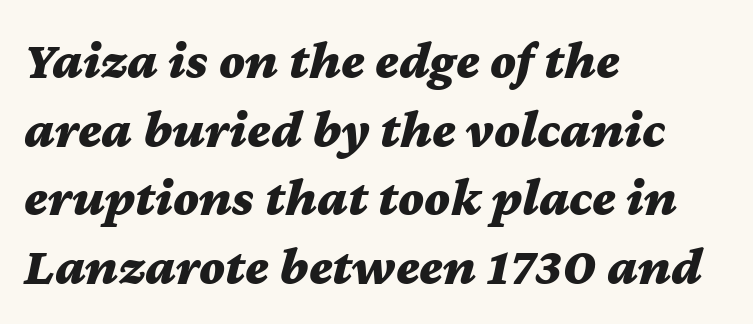
Q: Is the text bold? A: Yes.
Q: Is the text italic (slanted)? A: Yes, it leans right by about 12 degrees.
Q: Is the text underlined? A: No.
Q: How is the paragraph aligned? A: Left-aligned.
Q: Is the spacing between letters normal or unusually wide? A: Normal.
Q: Is the spacing between lines tight, normal or loose? A: Normal.
Q: Width (condensed, normal, or wide)? A: Wide.
Q: Stroke contrast? A: Medium.
Q: x-height? A: Medium.
Q: Monospaced? A: No.
